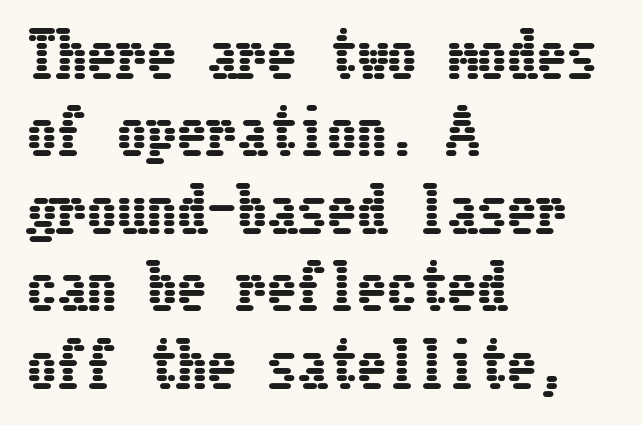
The strip under each line holds only bare page. The lettering holds an erect, upright posture throughout. The rendering keeps characters at their native spacing. Vertical spacing — default. Typeset ragged right — the left edge is the straight one.
